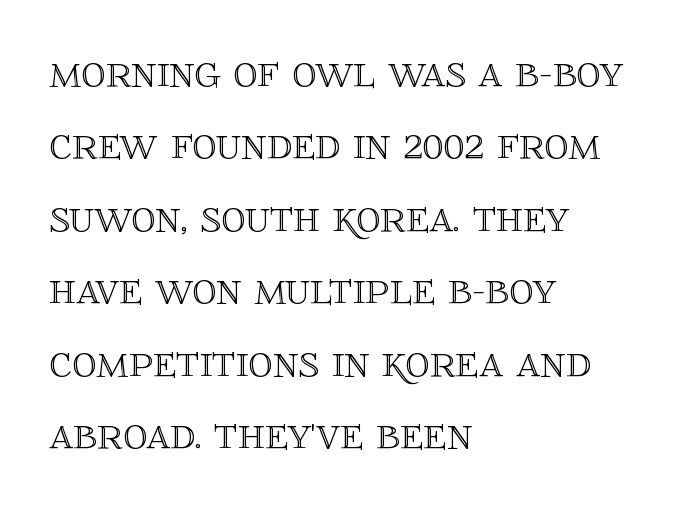
The image shows 48 px text type, upright; set left-aligned, normal line spacing (1.51x), normal letter spacing, not underlined; a large x-height.
